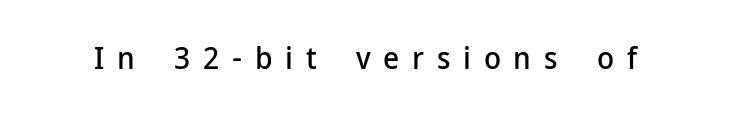
{"serif": "no", "italic": "no", "width": "normal", "stroke_contrast": "low", "x_height": "medium", "monospaced": "no", "underline": "no", "letter_spacing": "wide", "letter_spacing_em": 0.41, "glyph_px": 31}
